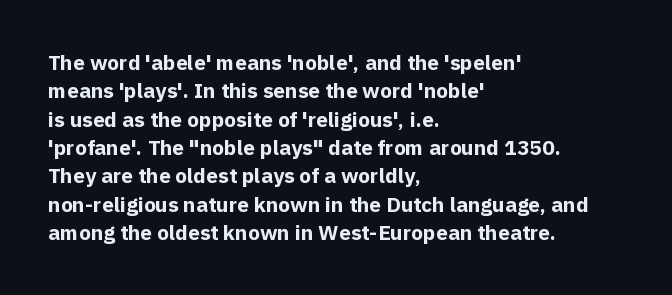
The image shows 21 px bold type, upright; set left-aligned, normal line spacing (1.35x), normal letter spacing, not underlined.
